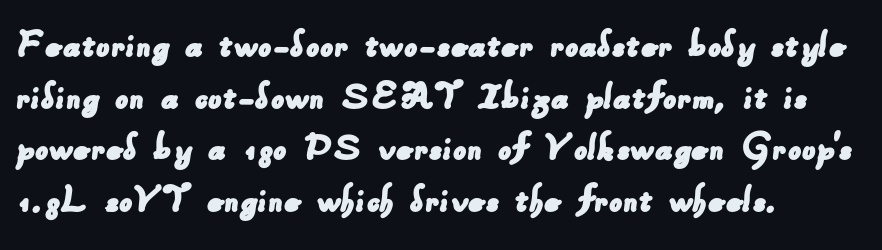
There is no visible air inserted between adjacent glyphs. Typographically, this falls in the sans-serif category. A clean baseline with only descenders dipping below it. You could not count columns in this text — the font is proportionally spaced. Layout note: lines flush left.
